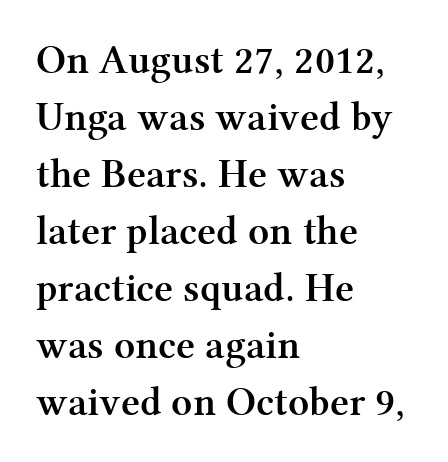
Little horizontal feet cap the strokes, marking this as serif type. Ascenders rise straight up at ninety degrees. Short and long lines alike share a common starting point at left. The glyphs have the mass of a bold cut. Tracking here is standard; glyphs follow each other at the usual distance.
